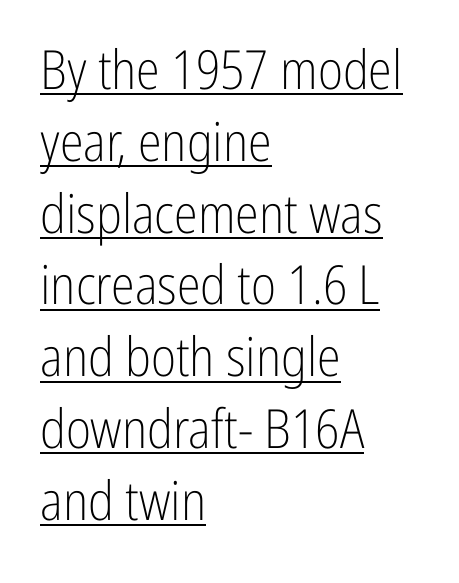
To sum up the face: it is a sans, with no serifs. Posture: vertical. The horizontal fit of the characters is conventional and even. This sample is left-justified, so line endings fall wherever the words run out. You could not count columns in this text — the font is proportionally spaced. Think standard paragraph weight, or any step lighter than that.
